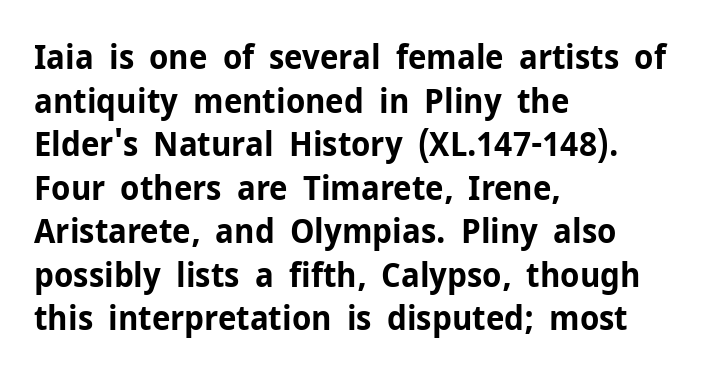
Q: Is the text bold? A: Yes.
Q: Is the text italic (slanted)? A: No, it is upright.
Q: Is the typeface a serif or a sans-serif typeface? A: Sans-serif.
Q: Is the text underlined? A: No.
Q: How is the paragraph aligned? A: Left-aligned.
Q: Is the spacing between letters normal or unusually wide? A: Normal.
Q: Is the spacing between lines tight, normal or loose? A: Normal.
Q: Width (condensed, normal, or wide)? A: Normal.
Q: Stroke contrast? A: Low.
Q: x-height? A: Medium.
Q: Monospaced? A: No.
